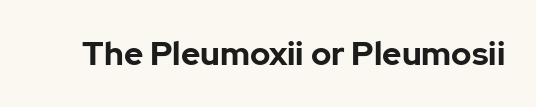
The image shows 33 px bold sans-serif type, upright; set normal letter spacing, not underlined; low stroke contrast and a medium x-height.
